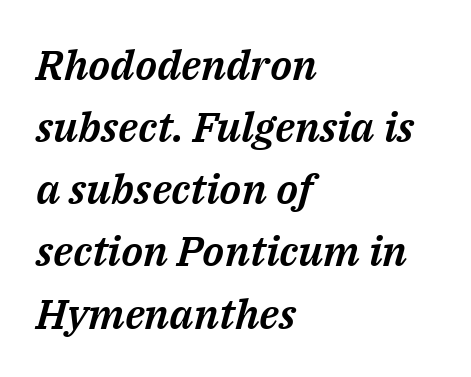
Q: Is the text italic (slanted)? A: Yes, it leans right by about 14 degrees.
Q: Is the text underlined? A: No.
Q: How is the paragraph aligned? A: Left-aligned.
Q: Is the spacing between letters normal or unusually wide? A: Normal.
Q: Is the spacing between lines tight, normal or loose? A: Normal.
Q: Width (condensed, normal, or wide)? A: Normal.
Q: Stroke contrast? A: Medium.
Q: x-height? A: Medium.
Q: Monospaced? A: No.
